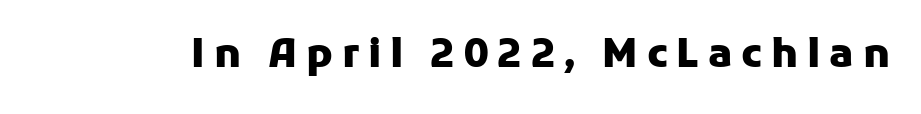
Grotesque or geometric, the face here clearly has no serifs. A dark, heavy texture on the line: the type is bold. No italicization has been applied; the sample stays upright. Spacing verdict: proportional, widths tailored to each character.
